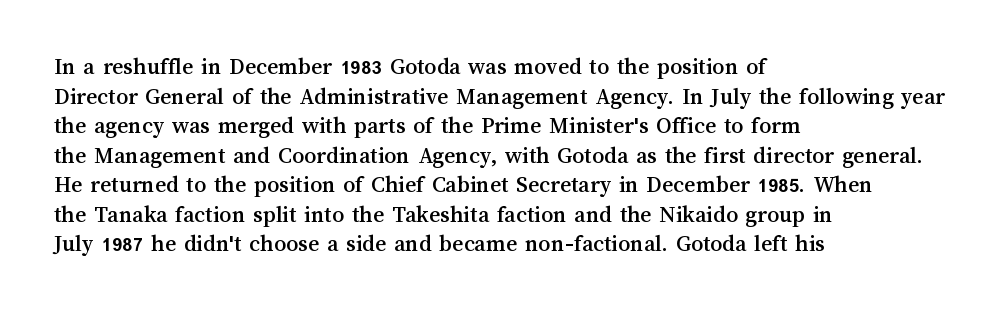
The rag falls on the right side of this text block. This sample uses an upright cut, with every glyph sitting square on the baseline. This sample uses plain, unmodified letter spacing. The strip under each line holds only bare page.
